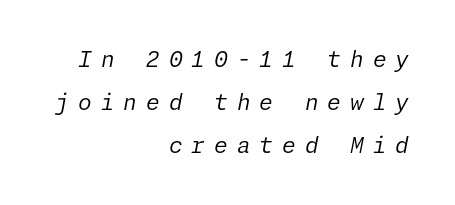
The image shows 22 px text type, italic (leaning right); set right-aligned, loose line spacing (1.96x), unusually wide letter spacing (+0.41 em), not underlined.
